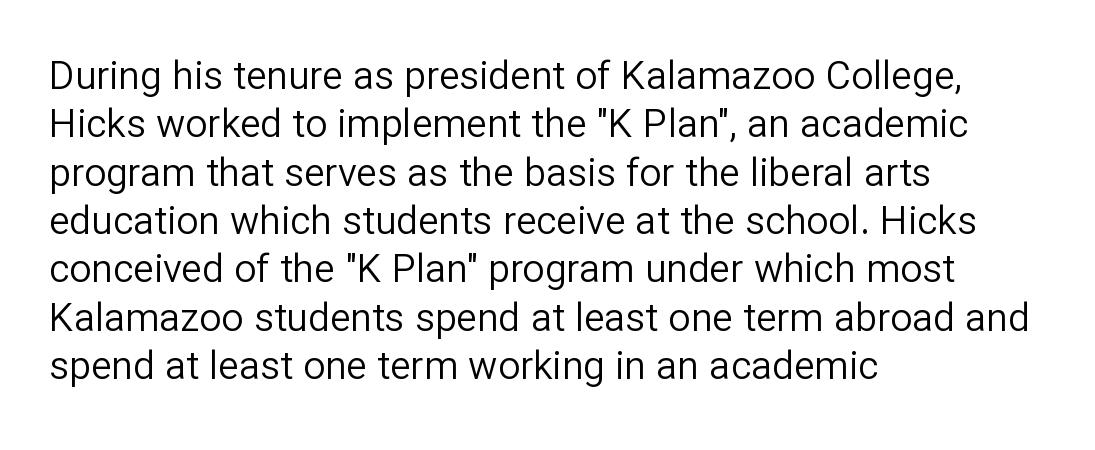
{"serif": "no", "italic": "no", "bold": "no", "weight": "regular", "width": "normal", "stroke_contrast": "low", "x_height": "medium", "monospaced": "no", "underline": "no", "align": "left", "line_spacing_ratio": 1.24, "letter_spacing": "normal", "letter_spacing_em": 0.0, "glyph_px": 39}
